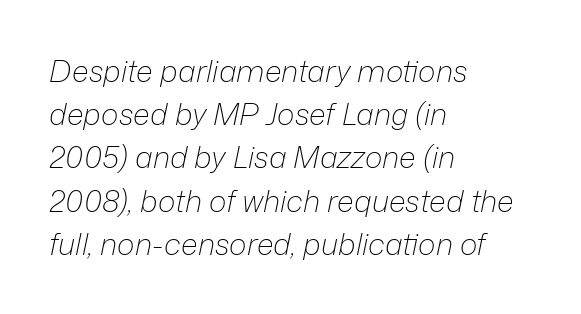
Q: Is the text bold? A: No.
Q: Is the text italic (slanted)? A: Yes, it leans right by about 12 degrees.
Q: Is the text underlined? A: No.
Q: How is the paragraph aligned? A: Left-aligned.
Q: Is the spacing between letters normal or unusually wide? A: Normal.
Q: Is the spacing between lines tight, normal or loose? A: Normal.
Q: Width (condensed, normal, or wide)? A: Normal.
Q: Stroke contrast? A: Low.
Q: x-height? A: Medium.
Q: Monospaced? A: No.
